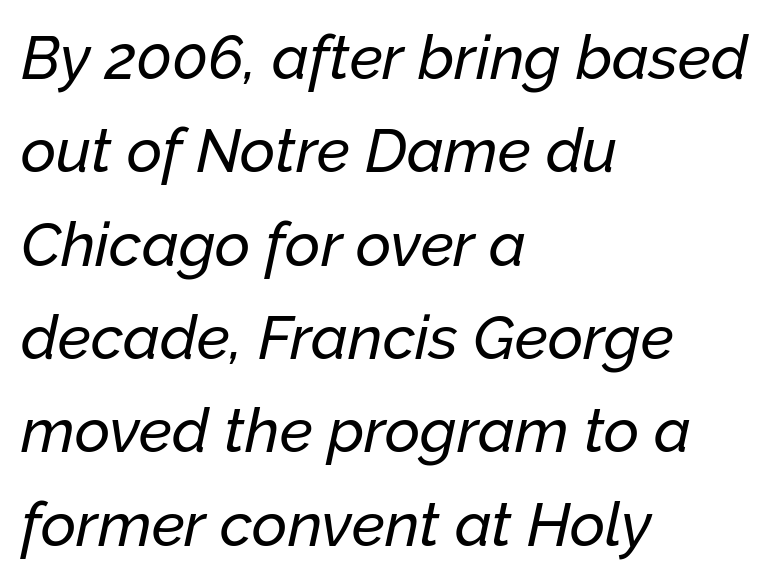
{"italic": "yes", "lean": "right", "slant_degrees": 12, "width": "normal", "stroke_contrast": "low", "x_height": "medium", "monospaced": "no", "underline": "no", "align": "left", "line_spacing": "normal", "line_spacing_ratio": 1.53, "letter_spacing": "normal", "letter_spacing_em": 0.0, "glyph_px": 61}
